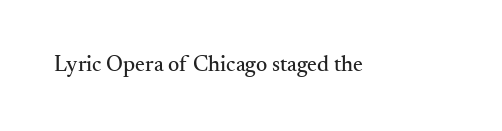
The image shows 22 px text type, upright; set normal letter spacing, not underlined.
